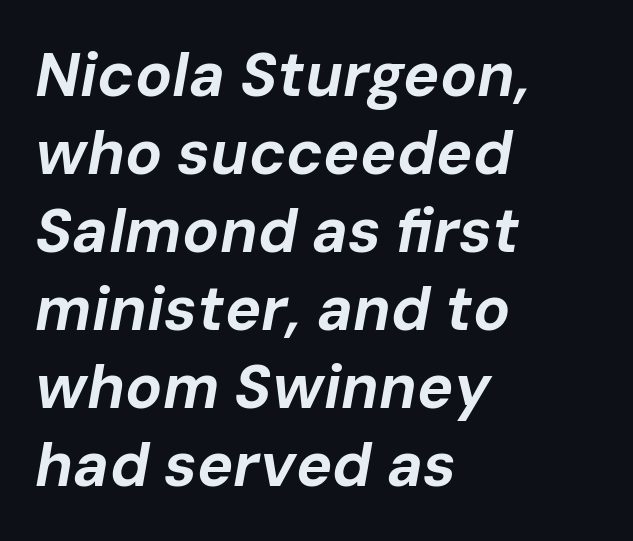
{"italic": "yes", "lean": "right", "slant_degrees": 10, "bold": "yes", "weight": "bold", "width": "normal", "stroke_contrast": "low", "x_height": "medium", "monospaced": "no", "underline": "no", "align": "left", "line_spacing": "normal", "line_spacing_ratio": 1.28, "letter_spacing": "normal", "letter_spacing_em": 0.0, "glyph_px": 61}
